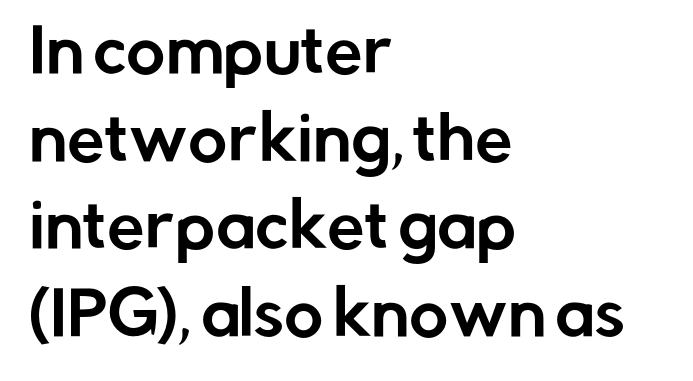
The image shows 60 px sans-serif type, upright; set left-aligned, normal line spacing (1.46x), normal letter spacing, not underlined; low stroke contrast and a medium x-height.
